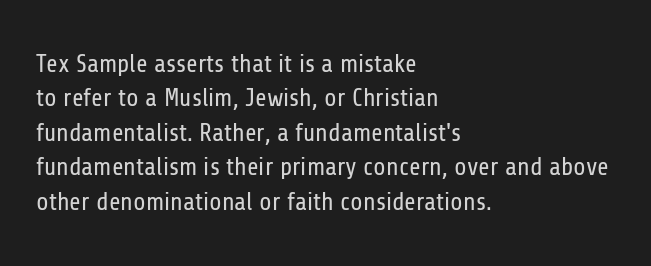
Spacing between characters is what you'd get straight out of the box. The passage shown is not underscored anywhere. The lines in this sample share a left origin and differ only in where they stop. The lines sit at an ordinary, default distance from one another. Is the type heavy? It reads as light-to-regular instead.
